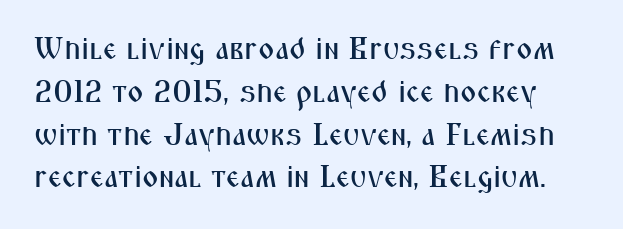
{"serif": "no", "italic": "no", "width": "condensed", "stroke_contrast": "medium", "x_height": "medium", "monospaced": "no", "underline": "no", "line_spacing": "normal", "line_spacing_ratio": 1.38, "letter_spacing": "normal", "letter_spacing_em": 0.0, "glyph_px": 31}
